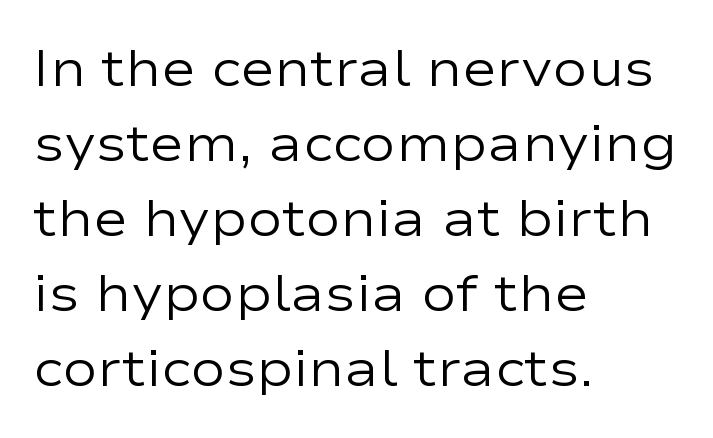
The image shows 52 px regular-weight, wide sans-serif type, upright; set left-aligned, normal line spacing (1.44x), normal letter spacing, not underlined; low stroke contrast and a medium x-height.
